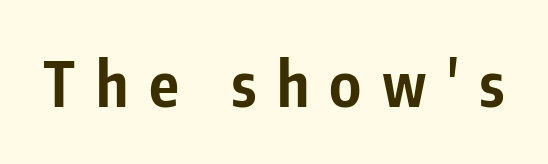
Q: Is the text bold? A: Yes.
Q: Is the text italic (slanted)? A: No, it is upright.
Q: Is the typeface a serif or a sans-serif typeface? A: Sans-serif.
Q: Is the text underlined? A: No.
Q: Is the spacing between letters normal or unusually wide? A: Unusually wide.
Q: Width (condensed, normal, or wide)? A: Condensed.
Q: Stroke contrast? A: Low.
Q: x-height? A: Medium.
Q: Monospaced? A: No.
